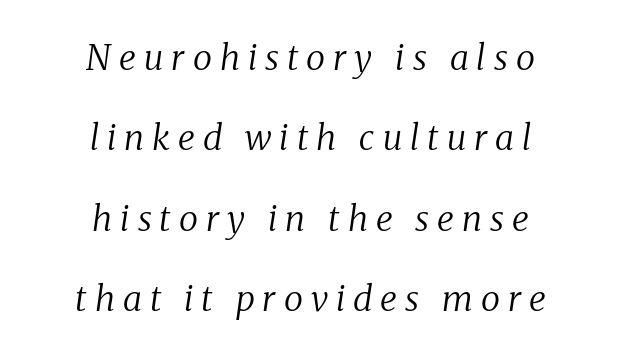
{"serif": "yes", "italic": "yes", "lean": "right", "slant_degrees": 8, "bold": "no", "weight": "regular", "width": "normal", "stroke_contrast": "medium", "x_height": "medium", "monospaced": "no", "underline": "no", "align": "center", "line_spacing": "loose", "line_spacing_ratio": 2.3, "letter_spacing": "wide", "letter_spacing_em": 0.23, "glyph_px": 35}
